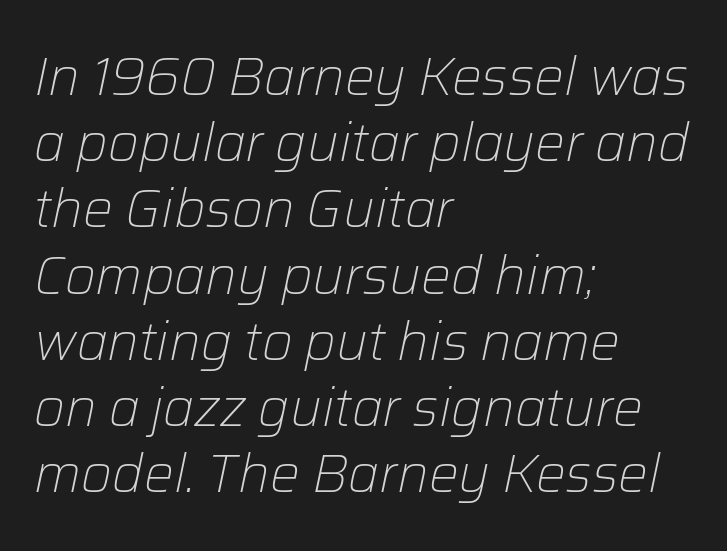
Q: Is the text bold? A: No.
Q: Is the text italic (slanted)? A: Yes, it leans right by about 12 degrees.
Q: Is the text underlined? A: No.
Q: How is the paragraph aligned? A: Left-aligned.
Q: Is the spacing between letters normal or unusually wide? A: Normal.
Q: Is the spacing between lines tight, normal or loose? A: Normal.
Q: Width (condensed, normal, or wide)? A: Normal.
Q: Stroke contrast? A: Low.
Q: x-height? A: Medium.
Q: Monospaced? A: No.
